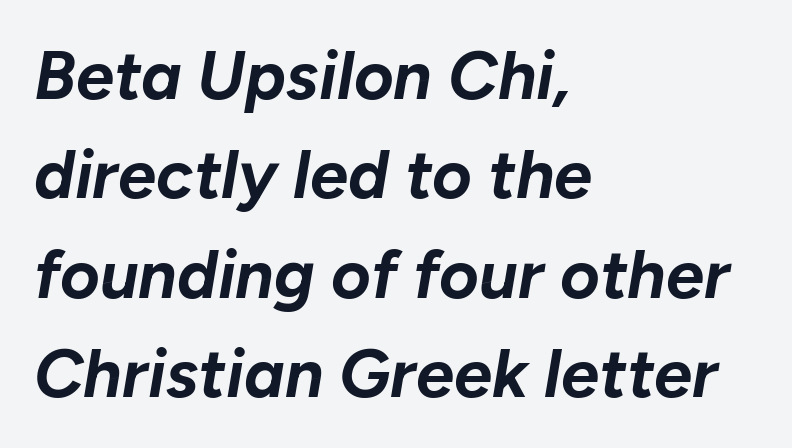
Q: Is the text bold? A: Yes.
Q: Is the text italic (slanted)? A: Yes, it leans right by about 10 degrees.
Q: Is the text underlined? A: No.
Q: How is the paragraph aligned? A: Left-aligned.
Q: Is the spacing between letters normal or unusually wide? A: Normal.
Q: Is the spacing between lines tight, normal or loose? A: Normal.
Q: Width (condensed, normal, or wide)? A: Normal.
Q: Stroke contrast? A: Low.
Q: x-height? A: Medium.
Q: Monospaced? A: No.
